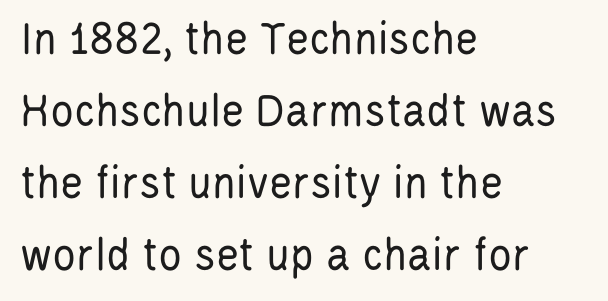
{"serif": "no", "italic": "no", "bold": "no", "weight": "regular", "width": "condensed", "stroke_contrast": "low", "x_height": "large", "monospaced": "no", "underline": "no", "align": "left", "line_spacing": "normal", "line_spacing_ratio": 1.47, "letter_spacing": "normal", "letter_spacing_em": 0.0, "glyph_px": 49}
